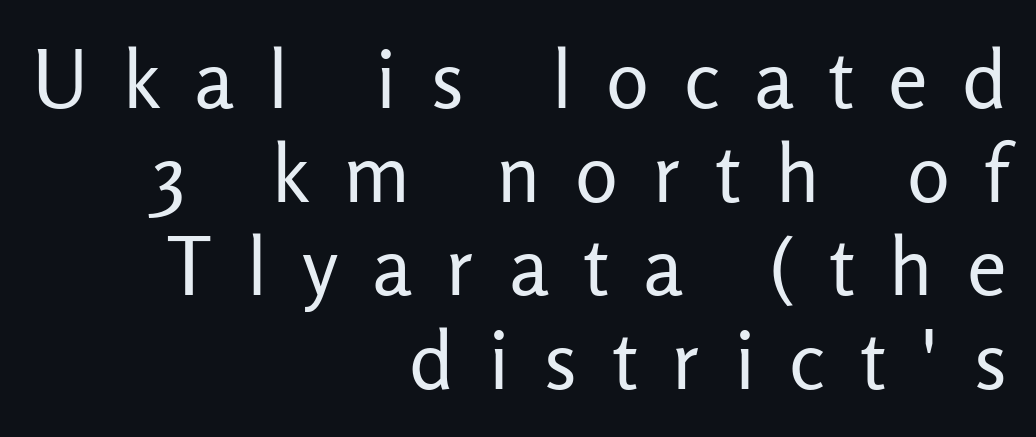
Q: Is the text bold? A: No.
Q: Is the text italic (slanted)? A: No, it is upright.
Q: Is the typeface a serif or a sans-serif typeface? A: Sans-serif.
Q: Is the text underlined? A: No.
Q: How is the paragraph aligned? A: Right-aligned.
Q: Is the spacing between letters normal or unusually wide? A: Unusually wide.
Q: Width (condensed, normal, or wide)? A: Normal.
Q: Stroke contrast? A: Low.
Q: x-height? A: Medium.
Q: Monospaced? A: No.
